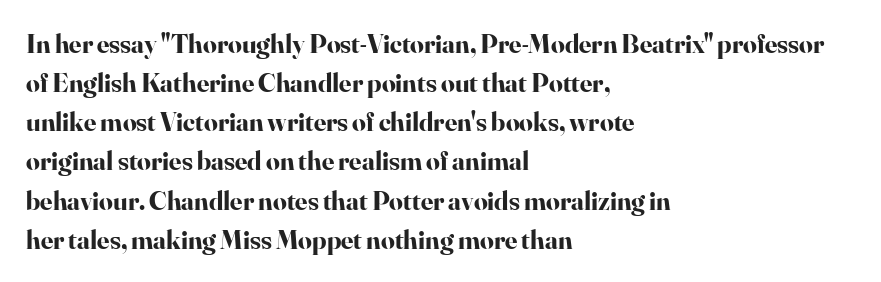
The image shows 27 px bold type, upright; set left-aligned, normal line spacing (1.45x), normal letter spacing, not underlined.
